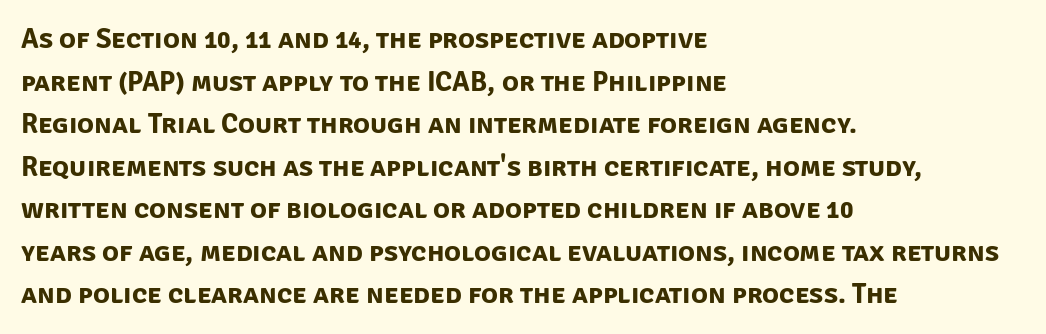
Rows of type keep a routine distance in the vertical direction. The rendering anchors every line to the left-hand side. The font family rendered here belongs to the sans-serif group. The specimen omits any rule beneath the text block's lines. Spacing between characters is what you'd get straight out of the box. This sample has the flowing, uneven cadence of proportional lettering.
